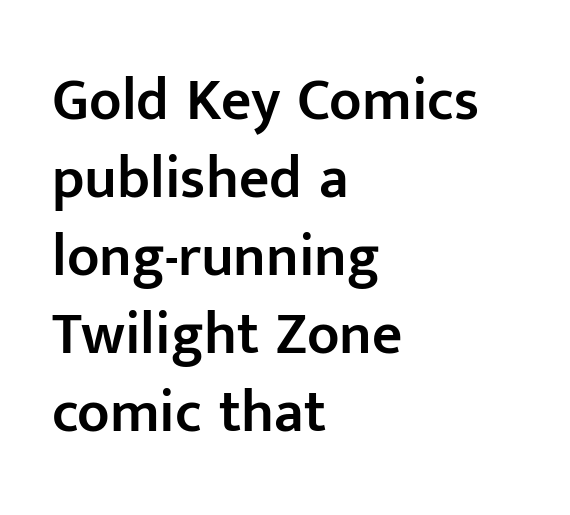
Each row of text sits above clean, open space. Each letter keeps its own natural width here, so spacing adapts to shape. Casual observation: everything's shoved over to the left. The typeface chosen for these lines omits serifs. It's the straight-up-and-down kind of type.
